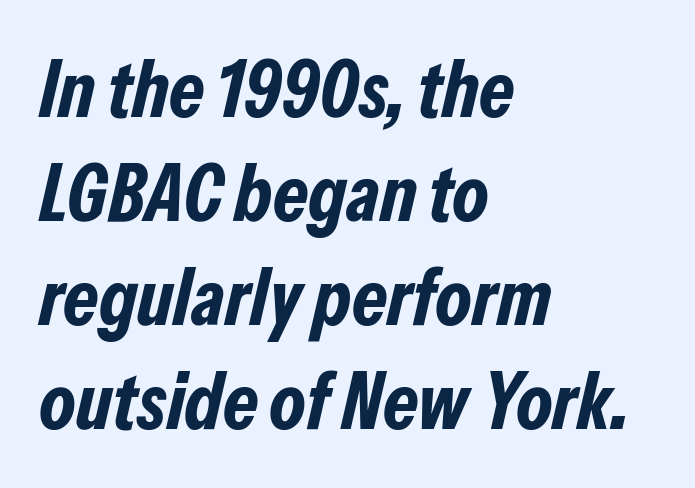
The image shows 80 px bold, condensed type, italic (leaning right); set left-aligned, normal line spacing (1.3x), normal letter spacing, not underlined; low stroke contrast and a medium x-height.
